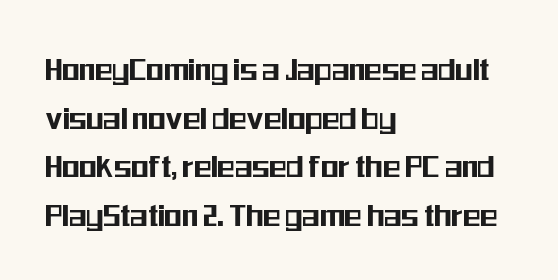
{"serif": "no", "italic": "no", "width": "condensed", "stroke_contrast": "medium", "x_height": "medium", "monospaced": "no", "underline": "no", "align": "left", "line_spacing": "normal", "line_spacing_ratio": 1.35, "letter_spacing": "normal", "letter_spacing_em": 0.0, "glyph_px": 36}
